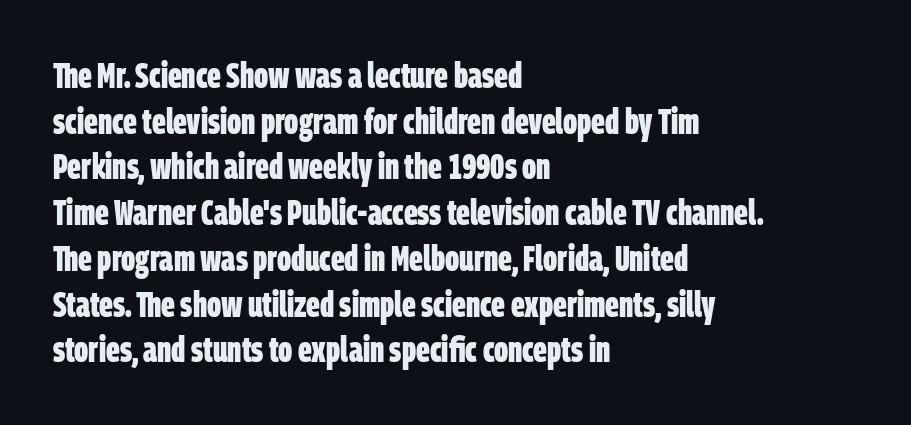
Q: Is the text bold? A: Yes.
Q: Is the typeface a serif or a sans-serif typeface? A: Sans-serif.
Q: Is the text underlined? A: No.
Q: How is the paragraph aligned? A: Left-aligned.
Q: Is the spacing between letters normal or unusually wide? A: Normal.
Q: Is the spacing between lines tight, normal or loose? A: Normal.
Q: Width (condensed, normal, or wide)? A: Condensed.
Q: Stroke contrast? A: Low.
Q: x-height? A: Large.
Q: Monospaced? A: No.
